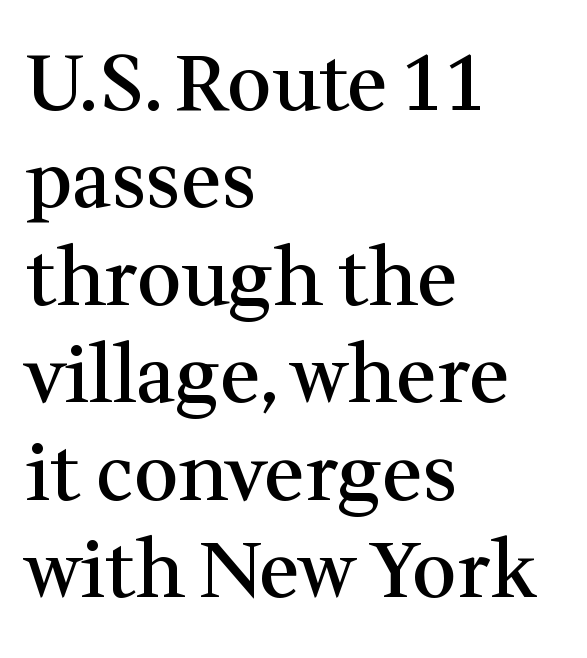
The image shows 78 px semibold serif type, upright; set left-aligned, normal line spacing (1.25x), normal letter spacing, not underlined; medium stroke contrast and a medium x-height.
